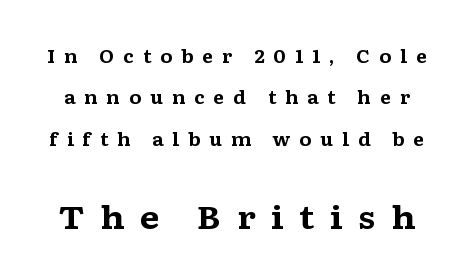
The image shows 32 px bold, wide serif type, upright; set loose line spacing (2.3x), unusually wide letter spacing (+0.48 em), not underlined; the second (bottom) block is 1.78x larger; medium stroke contrast and a medium x-height.
